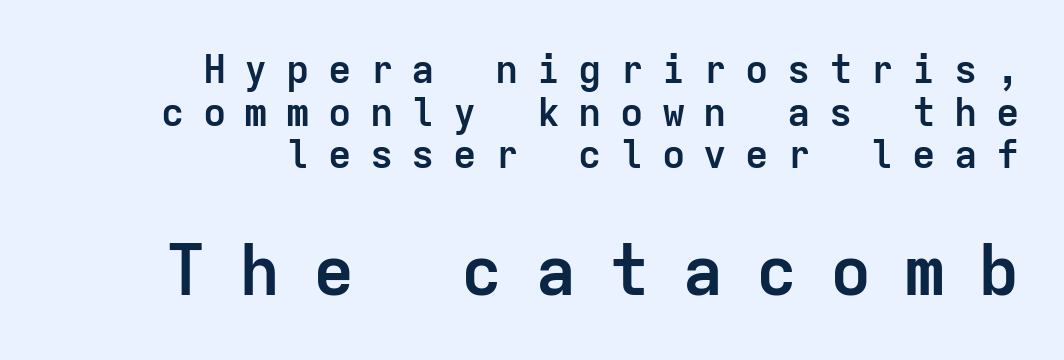
The image shows 69 px semibold sans-serif type, upright, monospaced; set right-aligned, tight line spacing (1.09x), unusually wide letter spacing (+0.47 em), not underlined; the second (bottom) block is 1.77x larger; low stroke contrast and a medium x-height.
